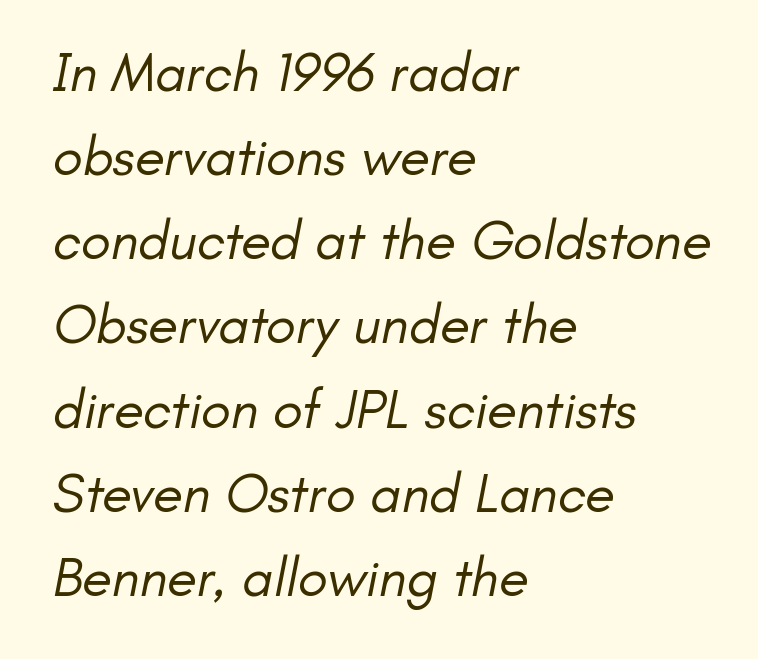
Q: Is the text bold? A: No.
Q: Is the typeface a serif or a sans-serif typeface? A: Sans-serif.
Q: Is the text underlined? A: No.
Q: How is the paragraph aligned? A: Left-aligned.
Q: Is the spacing between letters normal or unusually wide? A: Normal.
Q: Is the spacing between lines tight, normal or loose? A: Normal.
Q: Width (condensed, normal, or wide)? A: Normal.
Q: Stroke contrast? A: Low.
Q: x-height? A: Small.
Q: Monospaced? A: No.
